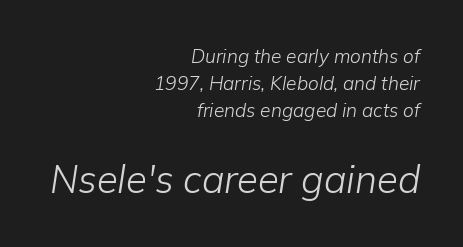
{"italic": "yes", "lean": "right", "slant_degrees": 9, "bold": "no", "weight": "light", "width": "normal", "stroke_contrast": "low", "x_height": "medium", "monospaced": "no", "underline": "no", "align": "right", "line_spacing": "normal", "line_spacing_ratio": 1.42, "letter_spacing": "normal", "letter_spacing_em": 0.0, "larger_block": "second", "size_ratio": 2.0, "glyph_px": 38}
